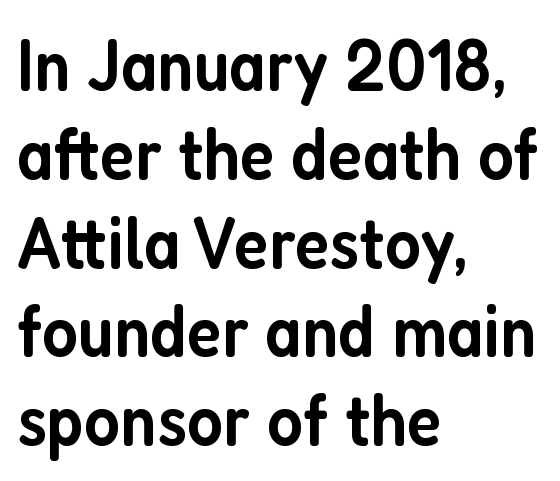
Q: Is the text bold? A: Semi-bold.
Q: Is the text italic (slanted)? A: No, it is upright.
Q: Is the typeface a serif or a sans-serif typeface? A: Sans-serif.
Q: Is the text underlined? A: No.
Q: How is the paragraph aligned? A: Left-aligned.
Q: Is the spacing between letters normal or unusually wide? A: Normal.
Q: Width (condensed, normal, or wide)? A: Condensed.
Q: Stroke contrast? A: Low.
Q: x-height? A: Medium.
Q: Monospaced? A: No.
